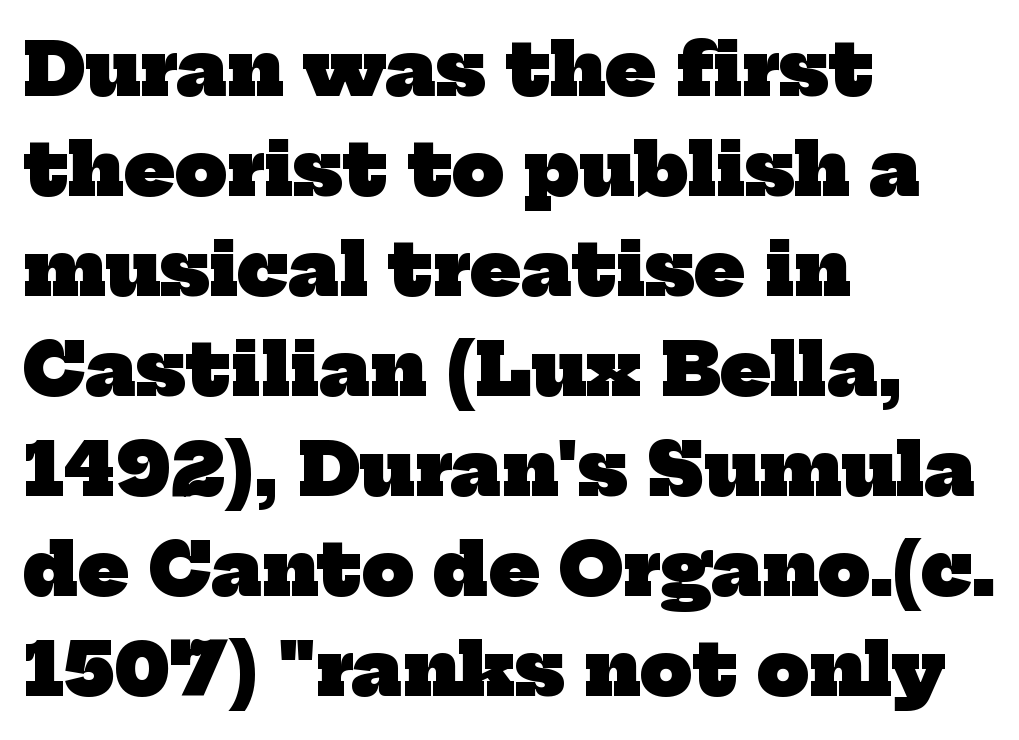
Q: Is the text bold? A: Yes.
Q: Is the typeface a serif or a sans-serif typeface? A: Serif.
Q: Is the text underlined? A: No.
Q: How is the paragraph aligned? A: Left-aligned.
Q: Is the spacing between letters normal or unusually wide? A: Normal.
Q: Is the spacing between lines tight, normal or loose? A: Normal.
Q: Width (condensed, normal, or wide)? A: Normal.
Q: Stroke contrast? A: Low.
Q: x-height? A: Medium.
Q: Monospaced? A: No.
